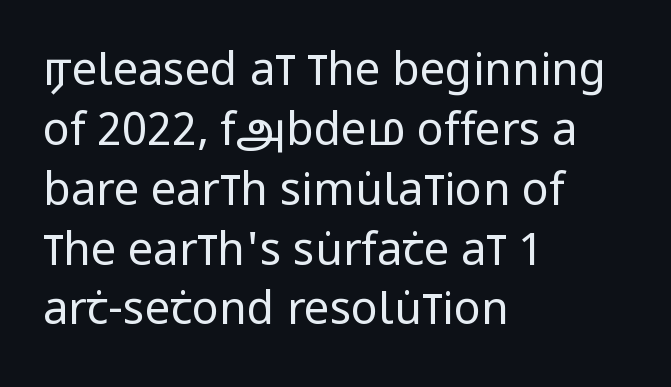
Q: Is the text bold? A: No.
Q: Is the text italic (slanted)? A: No, it is upright.
Q: Is the typeface a serif or a sans-serif typeface? A: Sans-serif.
Q: Is the text underlined? A: No.
Q: How is the paragraph aligned? A: Left-aligned.
Q: Is the spacing between letters normal or unusually wide? A: Normal.
Q: Is the spacing between lines tight, normal or loose? A: Normal.
Q: Width (condensed, normal, or wide)? A: Condensed.
Q: Stroke contrast? A: Low.
Q: x-height? A: Large.
Q: Monospaced? A: No.
